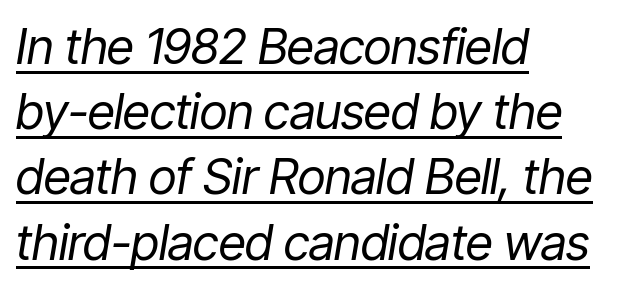
The passage shown has conventional tracking throughout. The paragraph shown leans on its left margin. Baseline-to-baseline distance is the conventional proportion of letter height. This sample carries an underscore along the baseline area.
